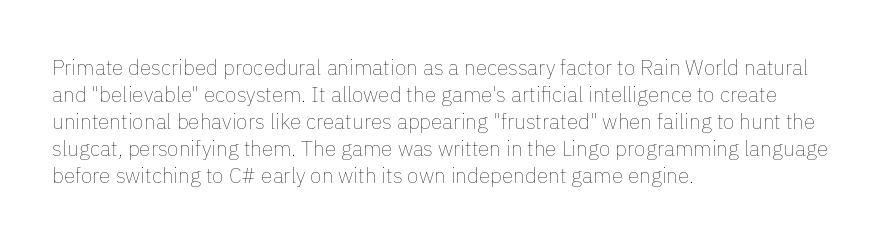
The image shows 21 px text type, upright; set left-aligned, normal line spacing (1.28x), normal letter spacing, not underlined.
